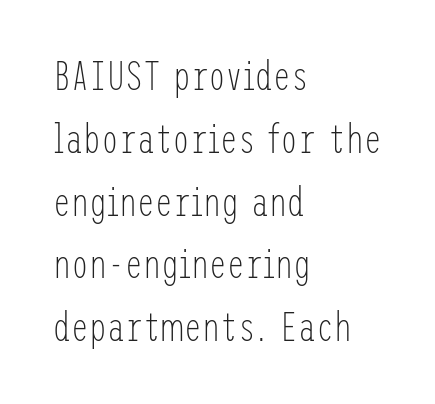
The image shows 40 px light, condensed sans-serif type, upright; set left-aligned, normal line spacing (1.57x), normal letter spacing, not underlined; low stroke contrast and a medium x-height.
